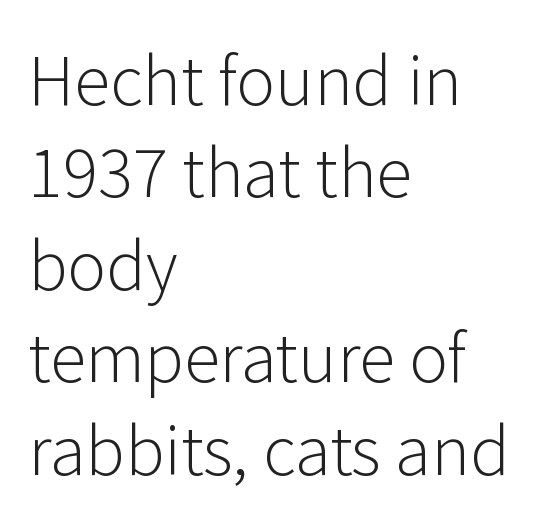
The image shows 66 px light sans-serif type, upright; set left-aligned, normal line spacing (1.4x), normal letter spacing, not underlined; low stroke contrast and a medium x-height.
